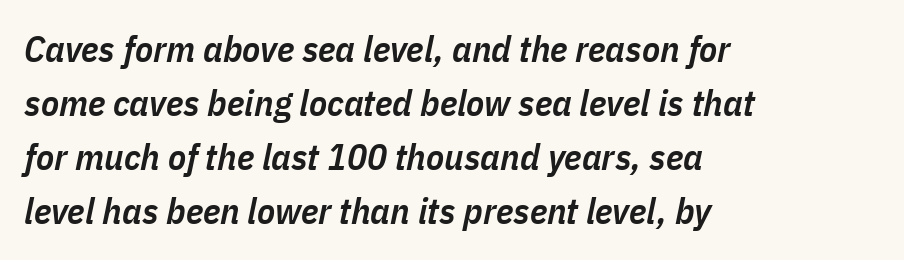
{"italic": "yes", "lean": "right", "slant_degrees": 11, "bold": "semi", "weight": "semibold", "width": "condensed", "stroke_contrast": "low", "x_height": "medium", "monospaced": "no", "underline": "no", "align": "left", "line_spacing": "normal", "line_spacing_ratio": 1.46, "letter_spacing": "normal", "letter_spacing_em": 0.0, "glyph_px": 37}
